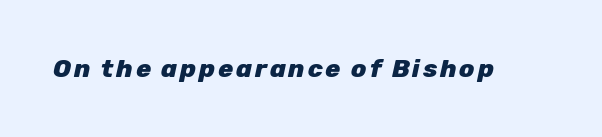
{"italic": "yes", "lean": "right", "slant_degrees": 12, "bold": "yes", "underline": "no", "glyph_px": 25}
